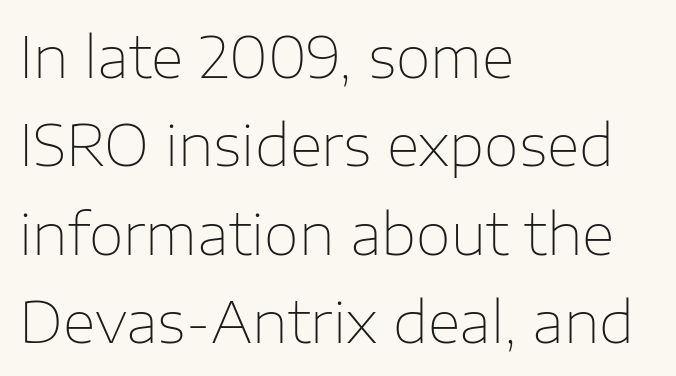
The image shows 57 px thin sans-serif type, upright; set left-aligned, normal line spacing (1.55x), normal letter spacing, not underlined; low stroke contrast and a medium x-height.
